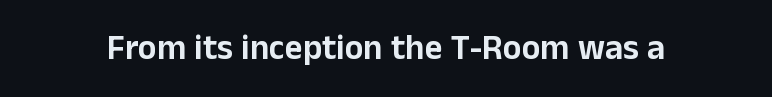
Q: Is the text italic (slanted)? A: No, it is upright.
Q: Is the typeface a serif or a sans-serif typeface? A: Sans-serif.
Q: Is the text underlined? A: No.
Q: Is the spacing between letters normal or unusually wide? A: Normal.
Q: Width (condensed, normal, or wide)? A: Normal.
Q: Stroke contrast? A: Low.
Q: x-height? A: Medium.
Q: Monospaced? A: No.
